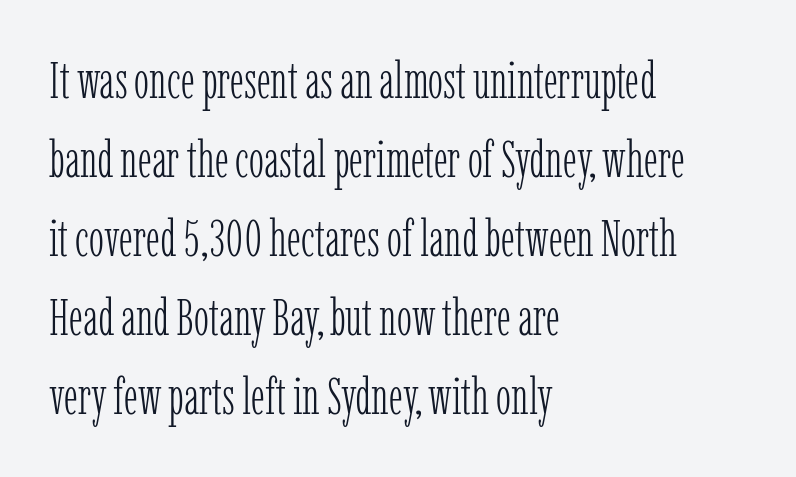
{"serif": "yes", "italic": "no", "bold": "no", "weight": "light", "width": "condensed", "stroke_contrast": "low", "x_height": "medium", "monospaced": "no", "underline": "no", "align": "left", "line_spacing": "normal", "line_spacing_ratio": 1.55, "letter_spacing": "normal", "letter_spacing_em": 0.0, "glyph_px": 51}
